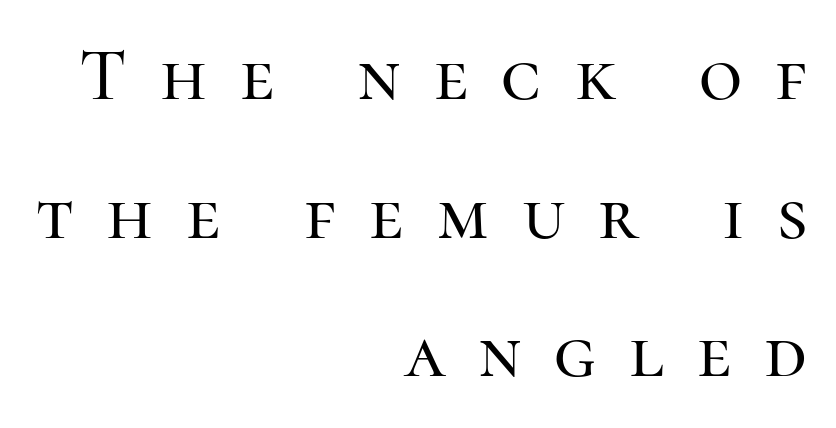
Q: Is the text italic (slanted)? A: No, it is upright.
Q: Is the typeface a serif or a sans-serif typeface? A: Serif.
Q: Is the text underlined? A: No.
Q: How is the paragraph aligned? A: Right-aligned.
Q: Is the spacing between letters normal or unusually wide? A: Unusually wide.
Q: Width (condensed, normal, or wide)? A: Normal.
Q: Stroke contrast? A: High.
Q: x-height? A: Medium.
Q: Monospaced? A: No.
